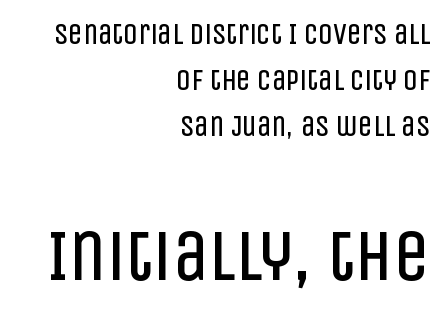
Q: Is the text bold? A: No.
Q: Is the text italic (slanted)? A: No, it is upright.
Q: Is the typeface a serif or a sans-serif typeface? A: Sans-serif.
Q: Is the text underlined? A: No.
Q: How is the paragraph aligned? A: Right-aligned.
Q: Is the spacing between letters normal or unusually wide? A: Normal.
Q: Is the spacing between lines tight, normal or loose? A: Normal.
Q: Which block of text is set in a larger size, the first (top) or the second (bottom)? A: The second (bottom) one.
Q: Width (condensed, normal, or wide)? A: Condensed.
Q: Stroke contrast? A: Low.
Q: x-height? A: Large.
Q: Monospaced? A: No.
